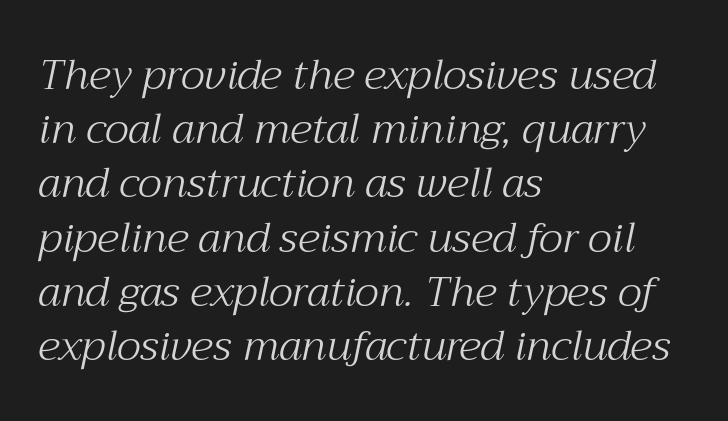
Q: Is the text bold? A: No.
Q: Is the text italic (slanted)? A: Yes, it leans right by about 12 degrees.
Q: Is the typeface a serif or a sans-serif typeface? A: Serif.
Q: Is the text underlined? A: No.
Q: How is the paragraph aligned? A: Left-aligned.
Q: Is the spacing between letters normal or unusually wide? A: Normal.
Q: Is the spacing between lines tight, normal or loose? A: Normal.
Q: Width (condensed, normal, or wide)? A: Normal.
Q: Stroke contrast? A: Medium.
Q: x-height? A: Medium.
Q: Monospaced? A: No.
